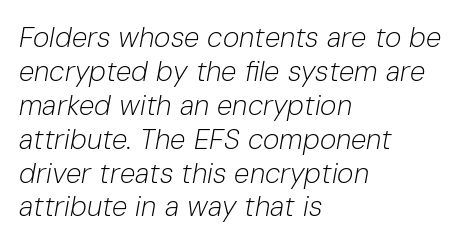
The image shows 28 px light type, italic (leaning right); set left-aligned, line spacing 1.21x, normal letter spacing, not underlined; low stroke contrast and a medium x-height.
